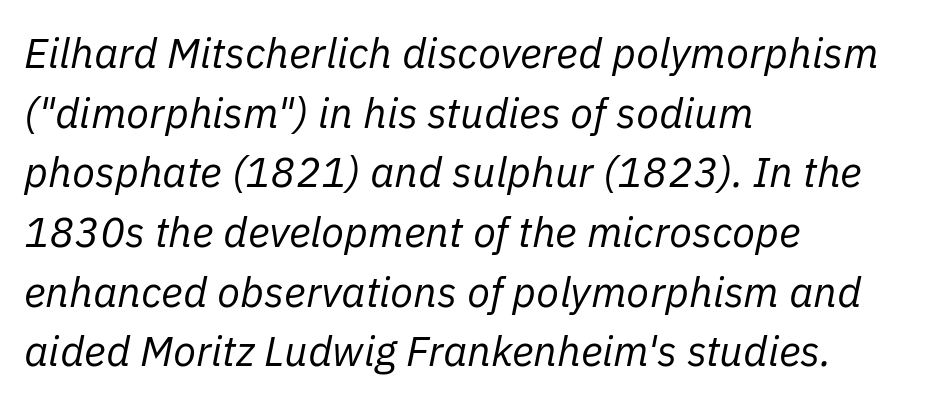
Q: Is the text bold? A: No.
Q: Is the text italic (slanted)? A: Yes, it leans right by about 11 degrees.
Q: Is the text underlined? A: No.
Q: How is the paragraph aligned? A: Left-aligned.
Q: Is the spacing between letters normal or unusually wide? A: Normal.
Q: Is the spacing between lines tight, normal or loose? A: Normal.
Q: Width (condensed, normal, or wide)? A: Normal.
Q: Stroke contrast? A: Low.
Q: x-height? A: Medium.
Q: Monospaced? A: No.
